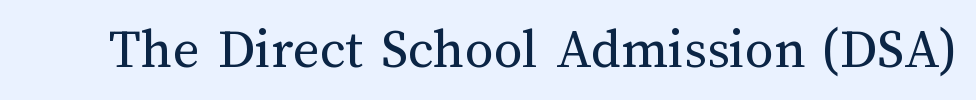
The image shows 57 px regular-weight type, upright; set normal letter spacing, not underlined; medium stroke contrast and a medium x-height.
